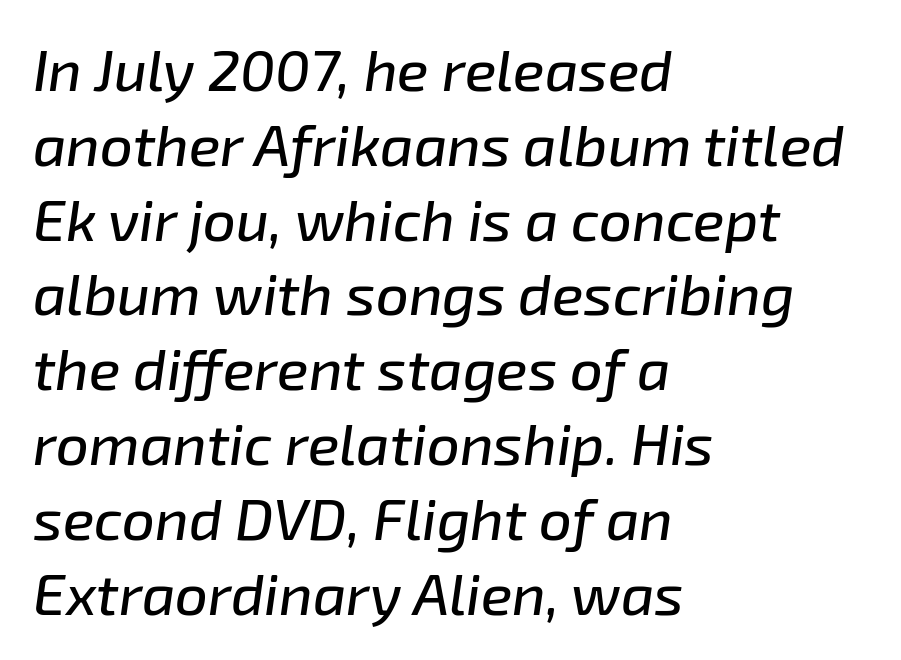
Q: Is the text italic (slanted)? A: Yes, it leans right by about 8 degrees.
Q: Is the text underlined? A: No.
Q: How is the paragraph aligned? A: Left-aligned.
Q: Is the spacing between letters normal or unusually wide? A: Normal.
Q: Is the spacing between lines tight, normal or loose? A: Normal.
Q: Width (condensed, normal, or wide)? A: Normal.
Q: Stroke contrast? A: Low.
Q: x-height? A: Medium.
Q: Monospaced? A: No.
